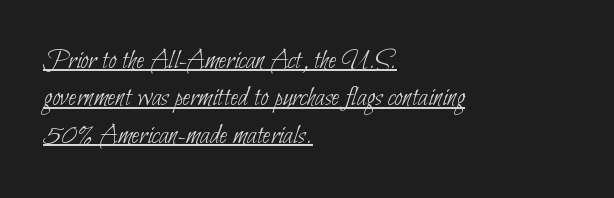
{"serif": "no", "bold": "no", "weight": "thin", "width": "condensed", "stroke_contrast": "low", "x_height": "small", "monospaced": "no", "underline": "yes", "align": "left", "line_spacing": "normal", "line_spacing_ratio": 1.29, "letter_spacing": "normal", "letter_spacing_em": 0.0, "glyph_px": 29}
